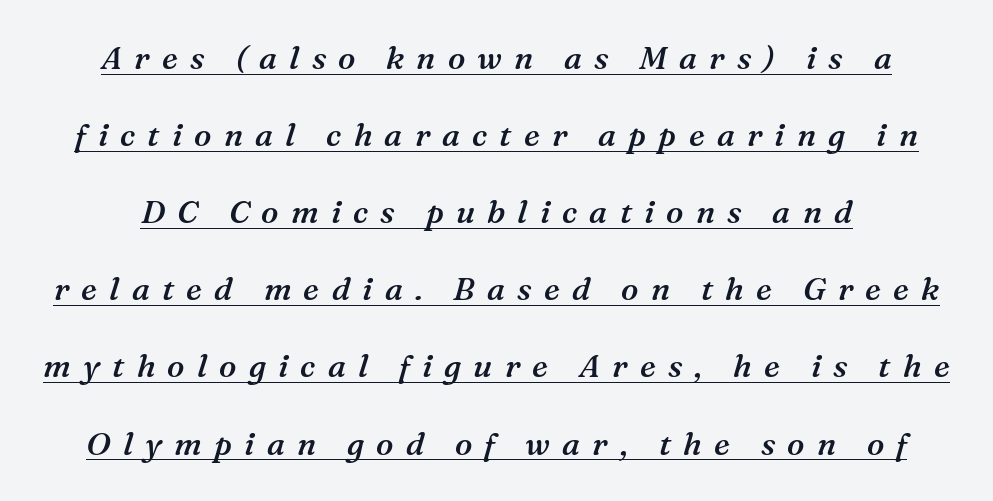
Do the characters align in a grid? No, the font is proportional. The lettering tilts uniformly, giving the passage an italic look. You can tell from the footed stems that serif type was used. Does the weight exceed regular? Yes, but only to semibold.
